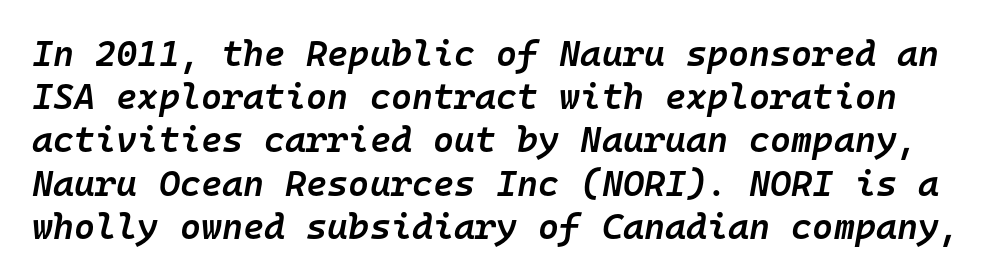
Q: Is the text bold? A: Semi-bold.
Q: Is the text italic (slanted)? A: Yes, it leans right by about 10 degrees.
Q: Is the text underlined? A: No.
Q: Is the spacing between letters normal or unusually wide? A: Normal.
Q: Width (condensed, normal, or wide)? A: Normal.
Q: Stroke contrast? A: Low.
Q: x-height? A: Medium.
Q: Monospaced? A: Yes.
